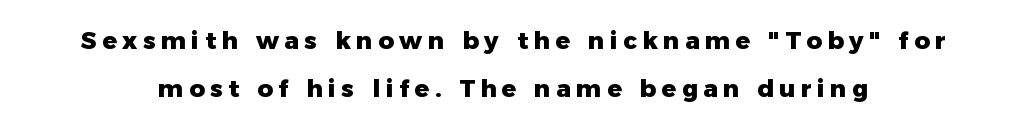
{"italic": "no", "bold": "yes", "underline": "no", "line_spacing": "loose", "line_spacing_ratio": 2.02, "letter_spacing": "wide", "letter_spacing_em": 0.23, "glyph_px": 24}
